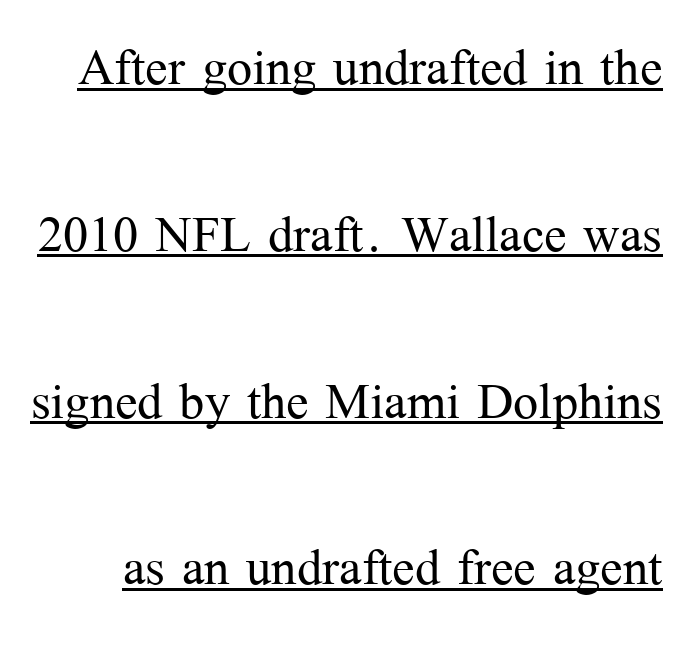
The image shows 67 px light serif type, upright; set loose line spacing (2.49x), normal letter spacing, underlined; medium stroke contrast and a medium x-height.
